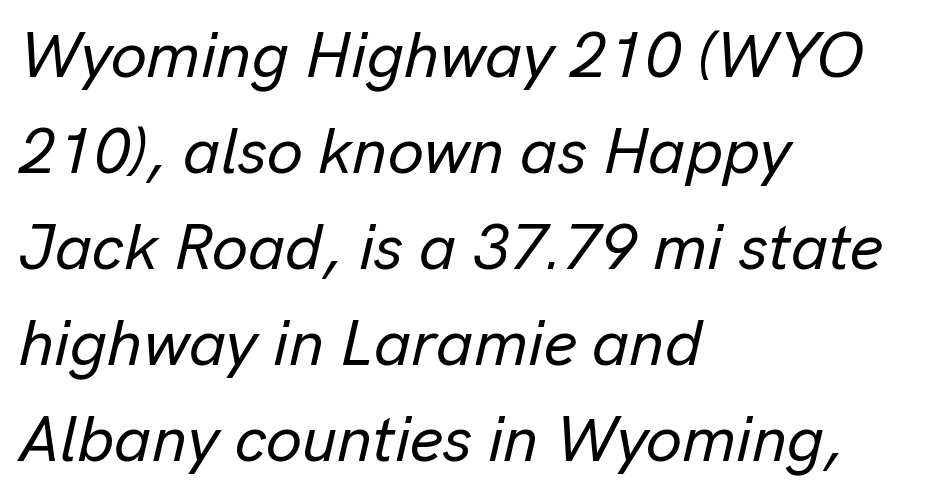
{"italic": "yes", "lean": "right", "slant_degrees": 13, "width": "normal", "stroke_contrast": "low", "x_height": "medium", "monospaced": "no", "underline": "no", "align": "left", "line_spacing": "normal", "line_spacing_ratio": 1.5, "letter_spacing": "normal", "letter_spacing_em": 0.0, "glyph_px": 64}
